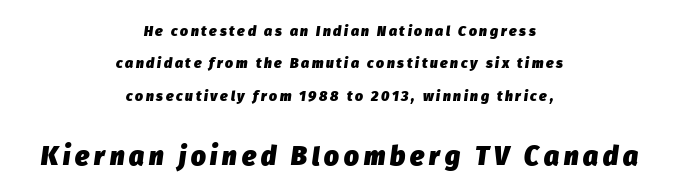
Q: Is the text bold? A: Yes.
Q: Is the text italic (slanted)? A: Yes, it leans right by about 8 degrees.
Q: Is the text underlined? A: No.
Q: How is the paragraph aligned? A: Centered.
Q: Is the spacing between lines tight, normal or loose? A: Loose.
Q: Which block of text is set in a larger size, the first (top) or the second (bottom)? A: The second (bottom) one.
